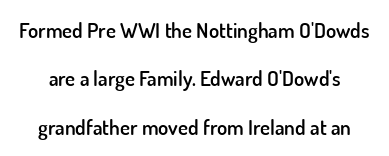
{"italic": "no", "bold": "semi", "underline": "no", "line_spacing": "loose", "line_spacing_ratio": 2.3, "letter_spacing": "normal", "letter_spacing_em": 0.0, "glyph_px": 21}
